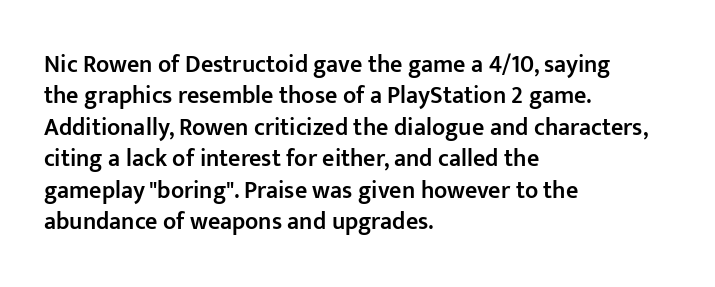
{"italic": "no", "bold": "semi", "underline": "no", "align": "left", "line_spacing": "normal", "line_spacing_ratio": 1.31, "letter_spacing": "normal", "letter_spacing_em": 0.0, "glyph_px": 24}
